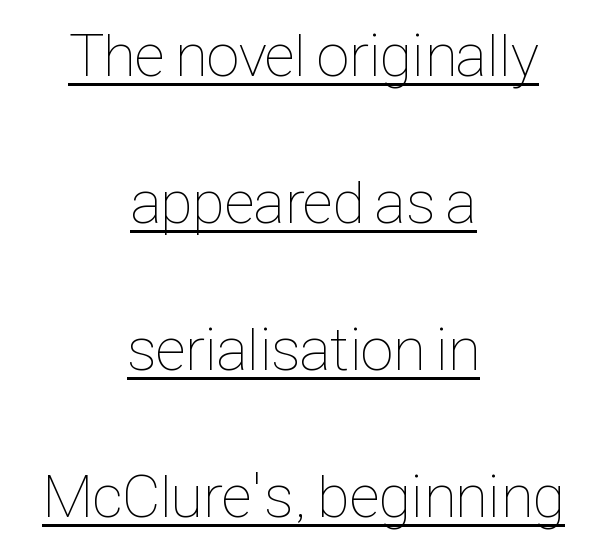
The image shows 61 px thin, condensed type, upright; set centered, loose line spacing (2.41x), normal letter spacing, underlined; low stroke contrast and a medium x-height.
